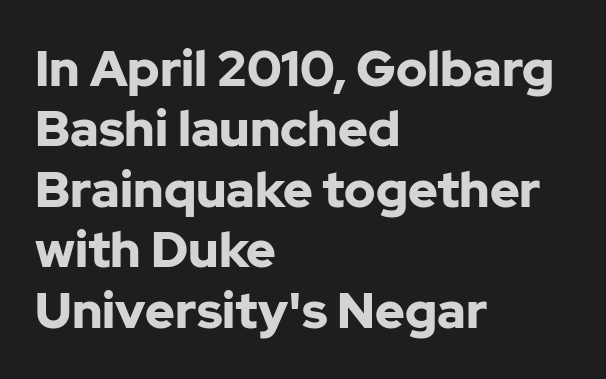
The image shows 50 px bold sans-serif type, upright; set left-aligned, line spacing 1.21x, normal letter spacing, not underlined; low stroke contrast and a medium x-height.
